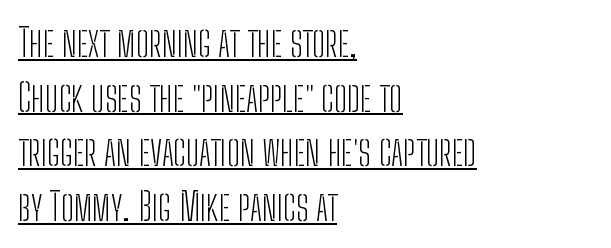
{"serif": "no", "italic": "no", "bold": "no", "weight": "light", "width": "condensed", "stroke_contrast": "low", "x_height": "medium", "monospaced": "no", "underline": "yes", "align": "left", "line_spacing": "normal", "line_spacing_ratio": 1.4, "letter_spacing": "normal", "letter_spacing_em": 0.0, "glyph_px": 39}
